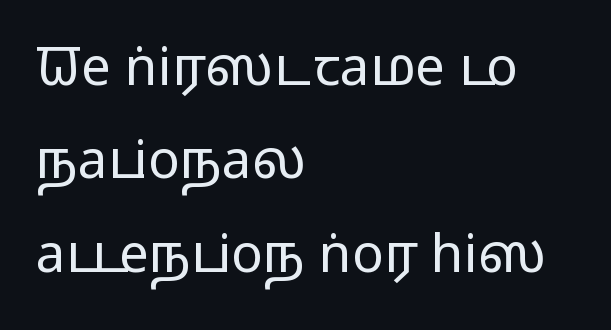
Glyph-to-glyph distance matches everyday printed text. This rendering employs a face without finishing strokes, i.e., a sans-serif. The setting favours the left margin, as ordinary paragraphs usually do. This rendering features lettering with no underline.
